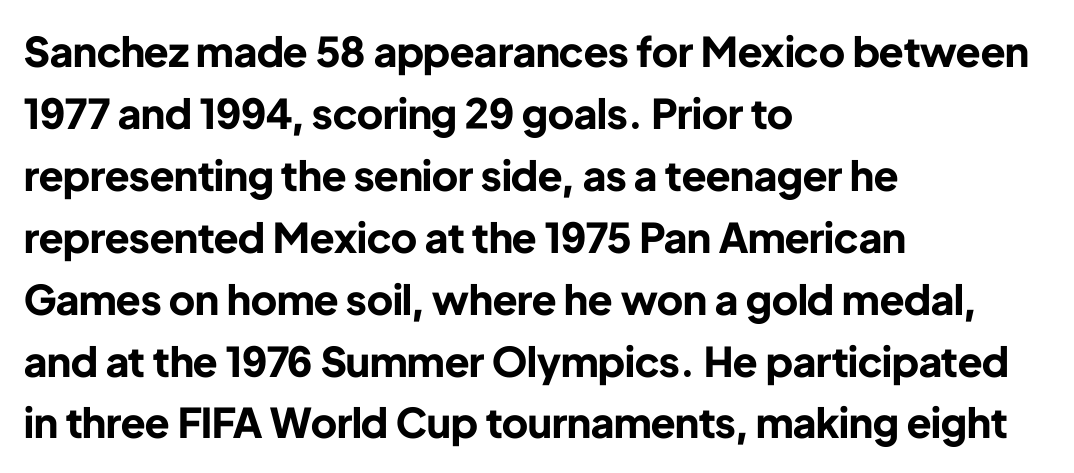
Q: Is the text bold? A: Yes.
Q: Is the text italic (slanted)? A: No, it is upright.
Q: Is the typeface a serif or a sans-serif typeface? A: Sans-serif.
Q: Is the text underlined? A: No.
Q: How is the paragraph aligned? A: Left-aligned.
Q: Is the spacing between letters normal or unusually wide? A: Normal.
Q: Is the spacing between lines tight, normal or loose? A: Normal.
Q: Width (condensed, normal, or wide)? A: Normal.
Q: Stroke contrast? A: Low.
Q: x-height? A: Medium.
Q: Monospaced? A: No.
